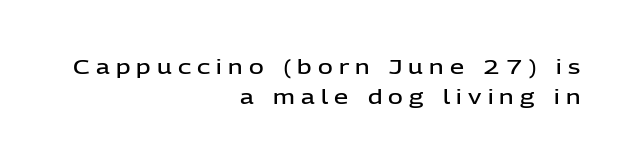
Q: Is the text bold? A: Semi-bold.
Q: Is the text italic (slanted)? A: No, it is upright.
Q: Is the text underlined? A: No.
Q: How is the paragraph aligned? A: Right-aligned.
Q: Is the spacing between letters normal or unusually wide? A: Unusually wide.
Q: Is the spacing between lines tight, normal or loose? A: Normal.
